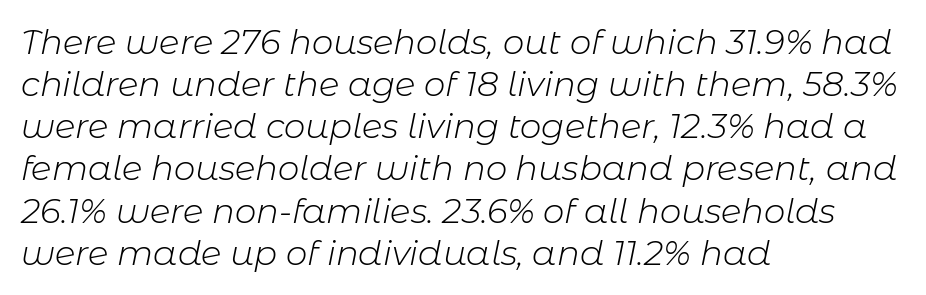
{"italic": "yes", "lean": "right", "slant_degrees": 11, "bold": "no", "weight": "light", "width": "normal", "stroke_contrast": "low", "x_height": "medium", "monospaced": "no", "underline": "no", "align": "left", "line_spacing_ratio": 1.24, "letter_spacing": "normal", "letter_spacing_em": 0.0, "glyph_px": 34}
